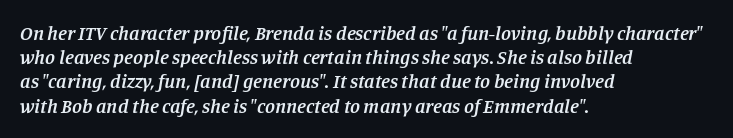
{"italic": "yes", "lean": "right", "slant_degrees": 11, "bold": "semi", "underline": "no", "align": "left", "line_spacing_ratio": 1.21, "letter_spacing": "normal", "letter_spacing_em": 0.0, "glyph_px": 20}
